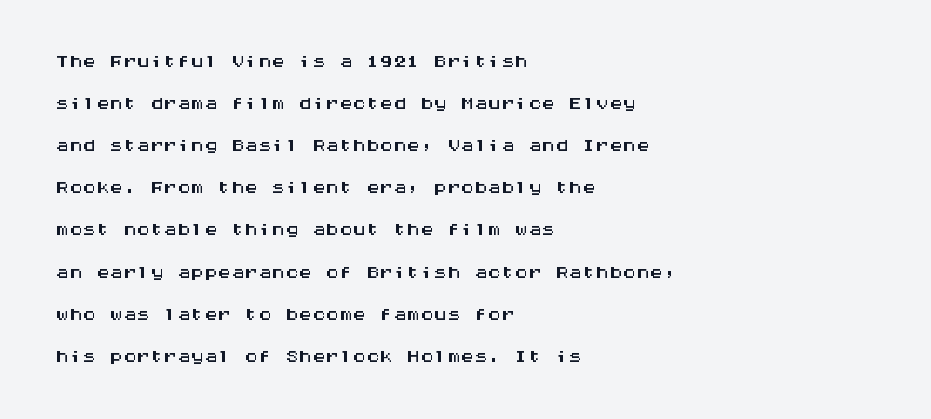
Q: Is the text italic (slanted)? A: No, it is upright.
Q: Is the text underlined? A: No.
Q: How is the paragraph aligned? A: Left-aligned.
Q: Is the spacing between letters normal or unusually wide? A: Normal.
Q: Is the spacing between lines tight, normal or loose? A: Normal.
